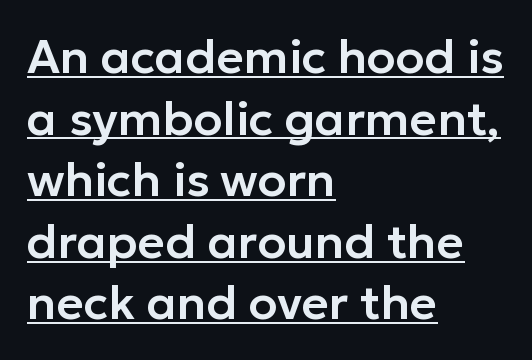
{"serif": "no", "italic": "no", "width": "normal", "stroke_contrast": "low", "x_height": "medium", "monospaced": "no", "underline": "yes", "align": "left", "line_spacing": "normal", "line_spacing_ratio": 1.31, "letter_spacing": "normal", "letter_spacing_em": 0.0, "glyph_px": 47}
